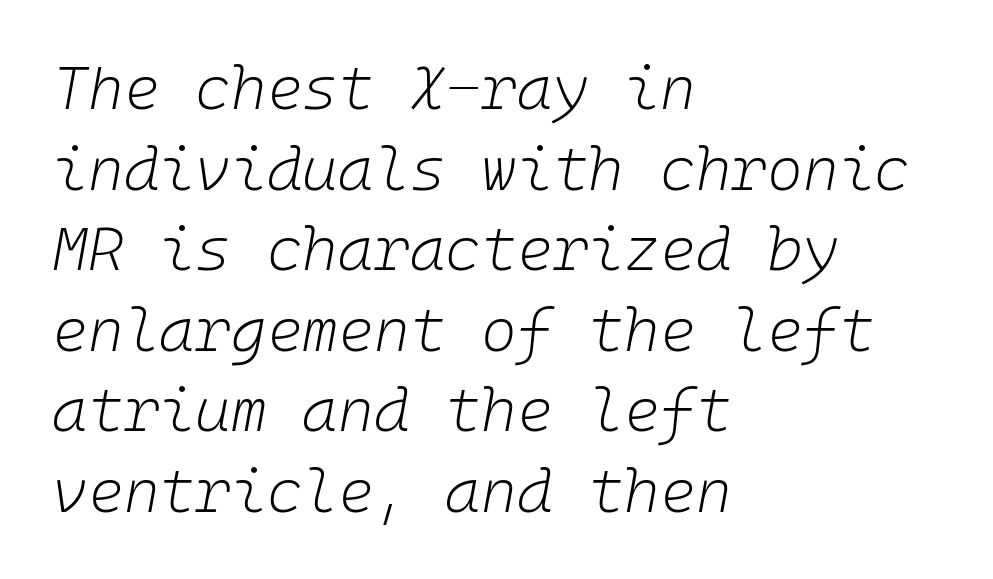
Q: Is the text bold? A: No.
Q: Is the text italic (slanted)? A: Yes, it leans right by about 10 degrees.
Q: Is the text underlined? A: No.
Q: How is the paragraph aligned? A: Left-aligned.
Q: Is the spacing between letters normal or unusually wide? A: Normal.
Q: Is the spacing between lines tight, normal or loose? A: Normal.
Q: Width (condensed, normal, or wide)? A: Normal.
Q: Stroke contrast? A: Low.
Q: x-height? A: Medium.
